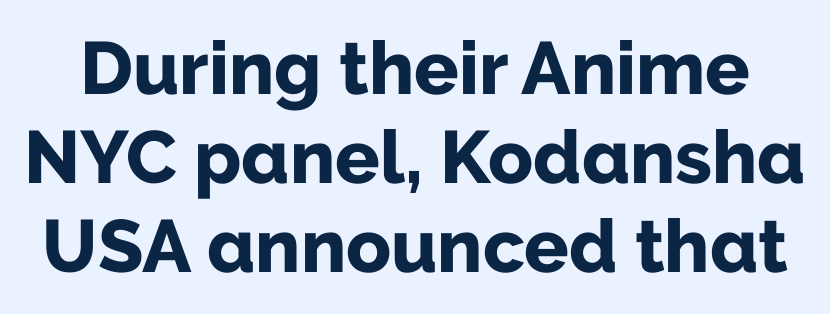
The image shows 74 px bold sans-serif type, upright; set line spacing 1.2x, normal letter spacing, not underlined; low stroke contrast and a medium x-height.
